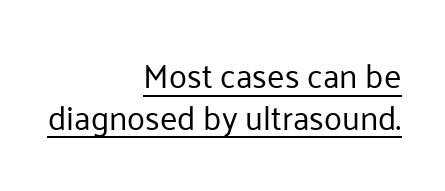
The image shows 33 px regular-weight sans-serif type, upright; set right-aligned, normal line spacing (1.27x), normal letter spacing, underlined; low stroke contrast and a medium x-height.
